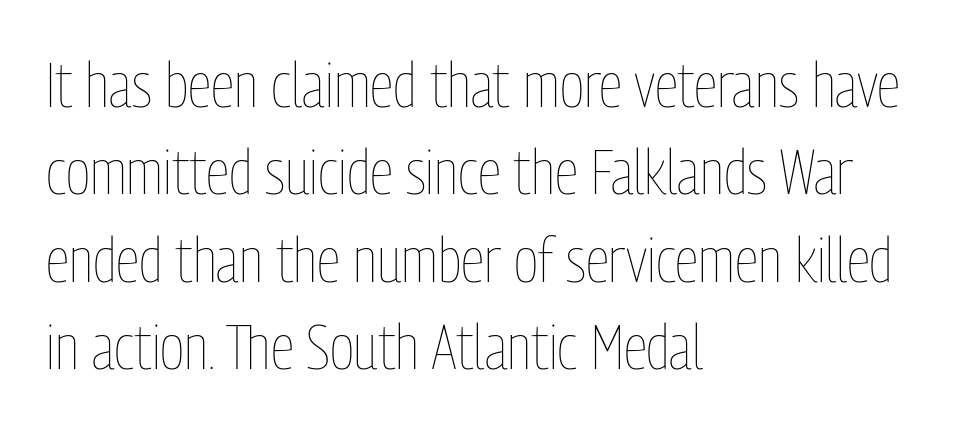
Weight: not bold — regular or lighter. Notice how the passage keeps a crisp vertical edge on the left only. You could not count columns in this text — the font is proportionally spaced. Quick note: underline off. Style check: upright.
